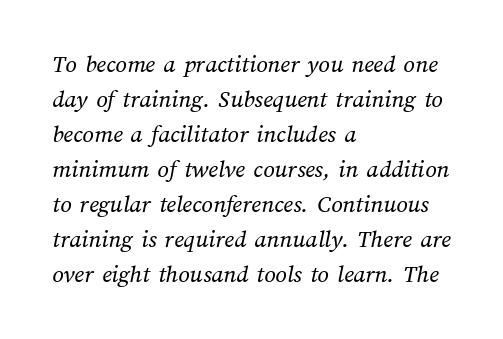
The image shows 25 px text type; set left-aligned, normal line spacing (1.4x), normal letter spacing, not underlined.
